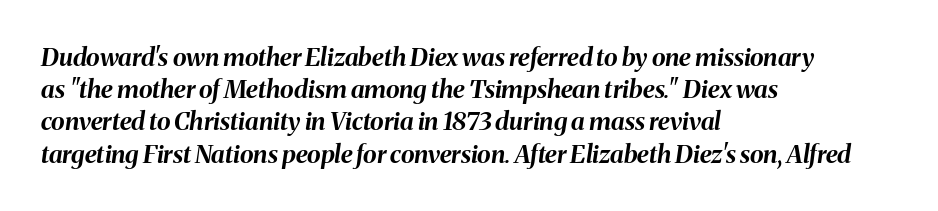
{"italic": "yes", "lean": "right", "slant_degrees": 8, "bold": "yes", "underline": "no", "align": "left", "line_spacing": "normal", "line_spacing_ratio": 1.29, "letter_spacing": "normal", "letter_spacing_em": 0.0, "glyph_px": 25}
